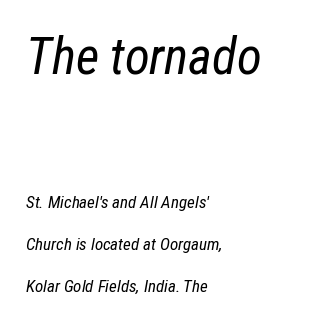
The image shows 51 px regular-weight, condensed type, italic (leaning right); set left-aligned, loose line spacing (2.46x), normal letter spacing, not underlined; the first (top) block is 3.0x larger; low stroke contrast and a medium x-height.
